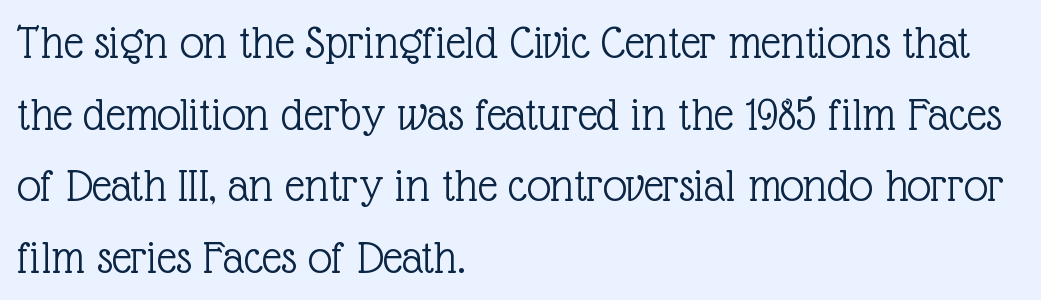
{"serif": "yes", "italic": "no", "bold": "no", "weight": "light", "width": "normal", "x_height": "medium", "monospaced": "no", "underline": "no", "align": "left", "line_spacing": "normal", "line_spacing_ratio": 1.49, "letter_spacing": "normal", "letter_spacing_em": 0.0, "glyph_px": 48}
